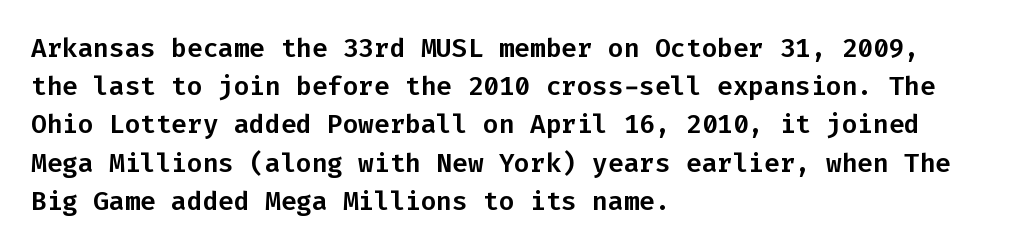
Q: Is the text italic (slanted)? A: No, it is upright.
Q: Is the text underlined? A: No.
Q: How is the paragraph aligned? A: Left-aligned.
Q: Is the spacing between letters normal or unusually wide? A: Normal.
Q: Is the spacing between lines tight, normal or loose? A: Normal.
